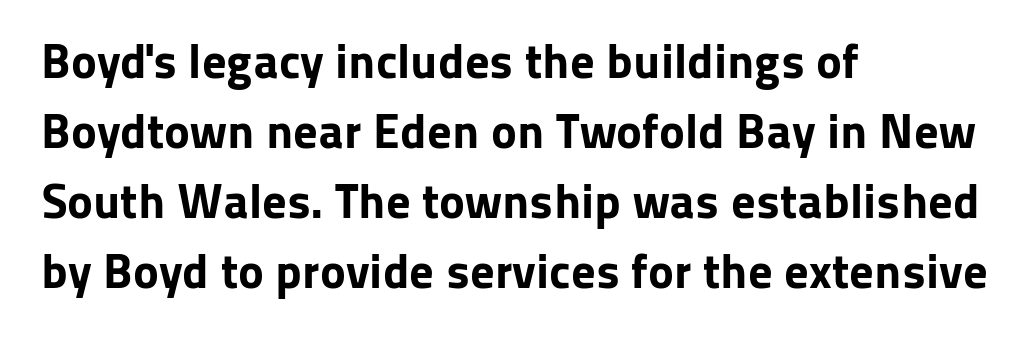
Q: Is the text bold? A: Yes.
Q: Is the text italic (slanted)? A: No, it is upright.
Q: Is the typeface a serif or a sans-serif typeface? A: Sans-serif.
Q: Is the text underlined? A: No.
Q: How is the paragraph aligned? A: Left-aligned.
Q: Is the spacing between letters normal or unusually wide? A: Normal.
Q: Is the spacing between lines tight, normal or loose? A: Normal.
Q: Width (condensed, normal, or wide)? A: Normal.
Q: Stroke contrast? A: Low.
Q: x-height? A: Medium.
Q: Monospaced? A: No.
